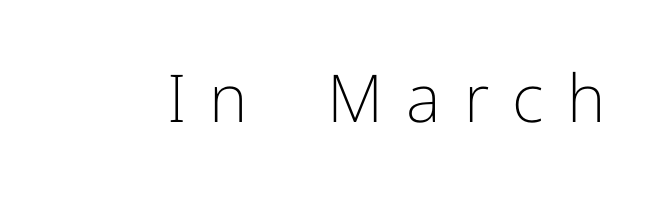
{"serif": "no", "italic": "no", "bold": "no", "weight": "light", "width": "normal", "stroke_contrast": "low", "x_height": "medium", "monospaced": "no", "underline": "no", "letter_spacing": "wide", "letter_spacing_em": 0.35, "glyph_px": 66}
